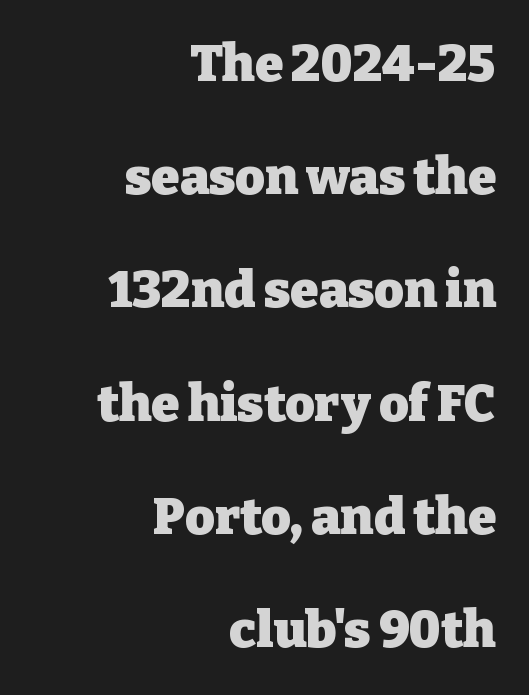
The strip under each line holds only bare page. Compared with an ordinary text face, these strokes are far heavier — a full bold. A great deal of white space separates one row of letters from the next. Little horizontal feet cap the strokes, marking this as serif type.
